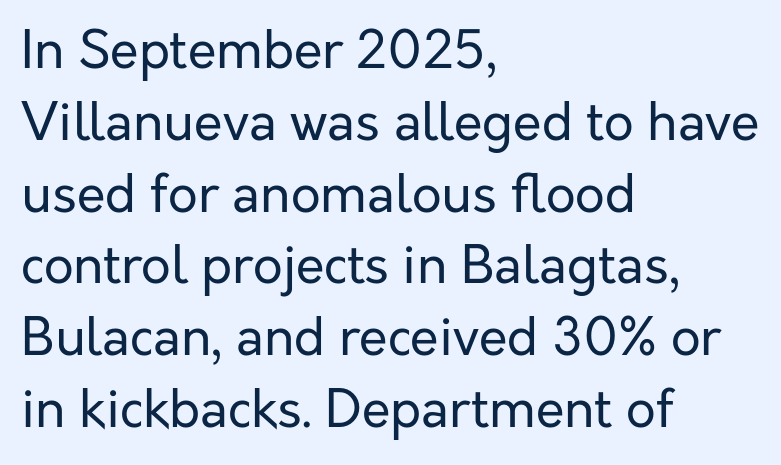
The image shows 52 px regular-weight sans-serif type, upright; set left-aligned, normal line spacing (1.38x), normal letter spacing, not underlined; low stroke contrast and a medium x-height.
